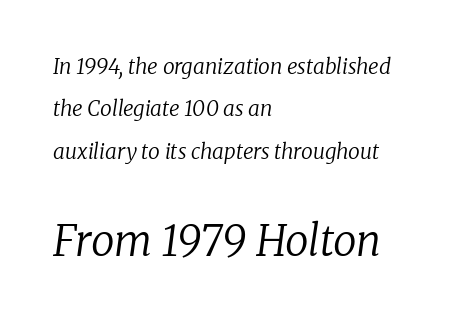
Check where the strokes stop: tiny serifs finish them off. The rendering uses a large line-height, opening up the rows. Compared with ordinary roman type, these characters are visibly tilted. The paragraph shown leans on its left margin. The composition opens small and finishes big. Each letter keeps its own natural width here, so spacing adapts to shape.
